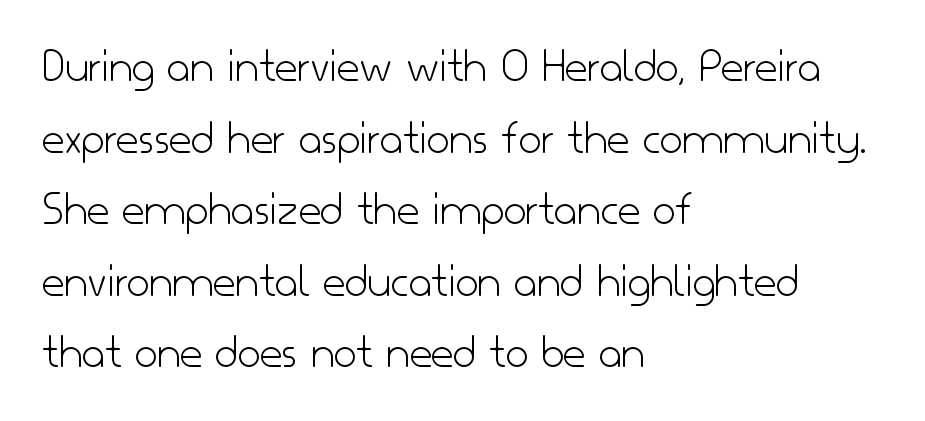
A classic flush-left, rag-right setting is used for this passage. Compared with typical paragraphs, the rows here are spaced about the same. Check where the strokes stop: nothing finishes them off — pure sans. Bare-footed words on every line. The rendering uses natural spacing where letterforms have individual widths.
